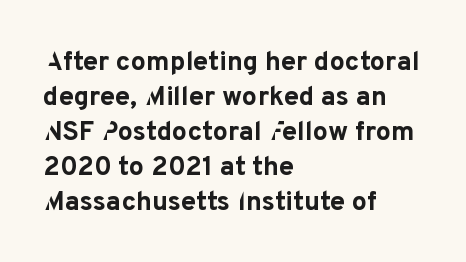
{"italic": "no", "bold": "yes", "underline": "no", "align": "left", "line_spacing": "normal", "line_spacing_ratio": 1.3, "letter_spacing": "normal", "letter_spacing_em": 0.0, "glyph_px": 27}
